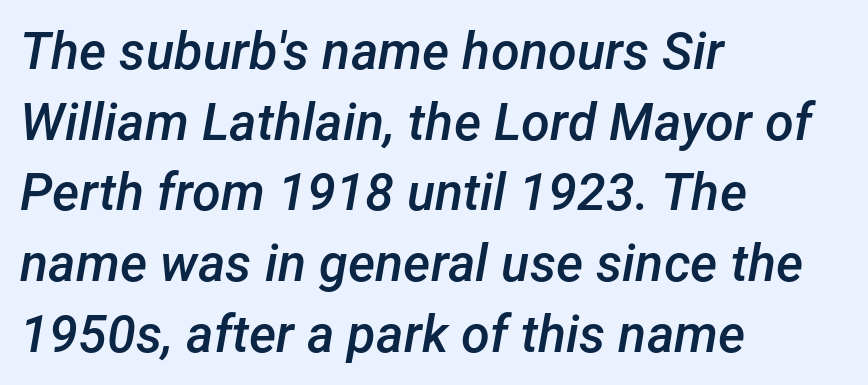
The image shows 52 px semibold type, italic (leaning right); set left-aligned, normal line spacing (1.36x), normal letter spacing, not underlined; low stroke contrast and a medium x-height.
